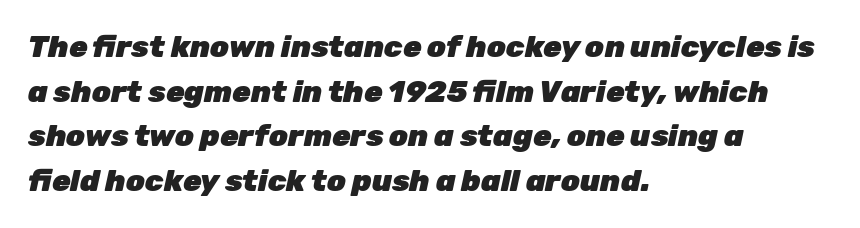
The image shows 30 px heavy type, italic (leaning right); set left-aligned, normal line spacing (1.49x), normal letter spacing, not underlined; low stroke contrast and a medium x-height.
